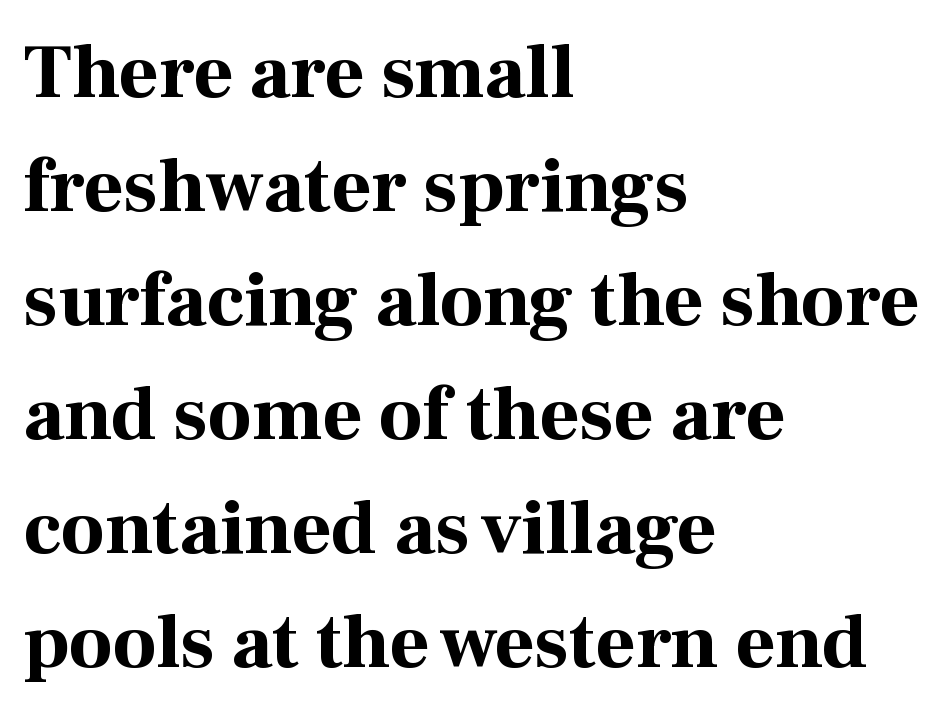
{"serif": "yes", "italic": "no", "bold": "yes", "weight": "bold", "width": "normal", "stroke_contrast": "high", "x_height": "medium", "monospaced": "no", "underline": "no", "align": "left", "line_spacing": "normal", "line_spacing_ratio": 1.48, "letter_spacing": "normal", "letter_spacing_em": 0.0, "glyph_px": 77}
